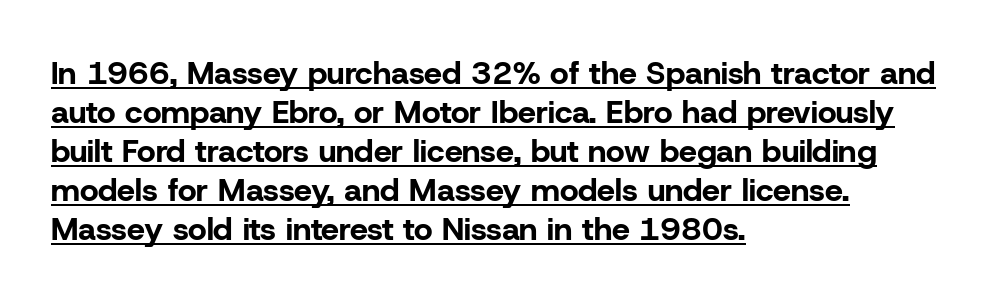
{"serif": "no", "italic": "no", "bold": "yes", "weight": "bold", "width": "normal", "stroke_contrast": "low", "x_height": "medium", "monospaced": "no", "underline": "yes", "align": "left", "line_spacing_ratio": 1.22, "letter_spacing": "normal", "letter_spacing_em": 0.0, "glyph_px": 32}
